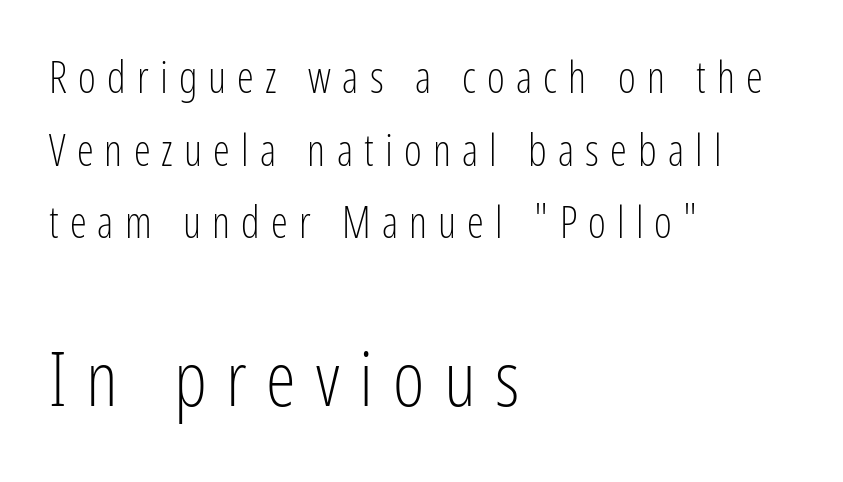
Regarding serifs, this sample does without them. Style check: upright. Normally led — the rows are evenly, conventionally spaced. Caption: face not bold, strokes unweighted. The paragraph has a hard left edge and a soft right edge.
